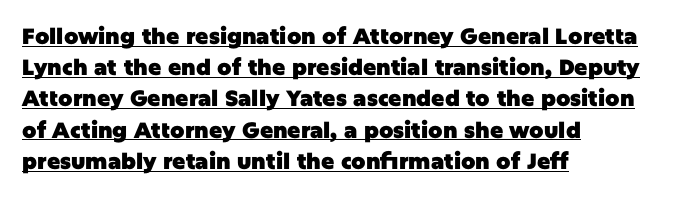
{"italic": "no", "bold": "yes", "underline": "yes", "align": "left", "line_spacing": "normal", "line_spacing_ratio": 1.42, "letter_spacing": "normal", "letter_spacing_em": 0.0, "glyph_px": 22}
